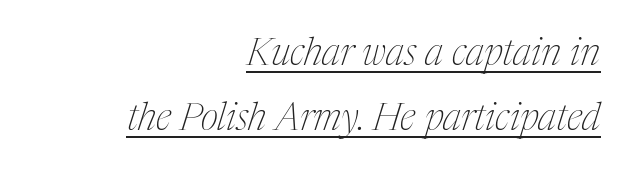
{"serif": "yes", "italic": "yes", "lean": "right", "slant_degrees": 17, "bold": "no", "weight": "thin", "width": "condensed", "stroke_contrast": "medium", "x_height": "medium", "monospaced": "no", "underline": "yes", "align": "right", "line_spacing_ratio": 1.72, "letter_spacing": "normal", "letter_spacing_em": 0.0, "glyph_px": 38}
